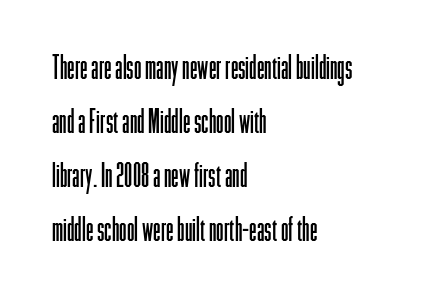
{"serif": "no", "italic": "no", "bold": "no", "weight": "light", "width": "condensed", "stroke_contrast": "low", "x_height": "medium", "monospaced": "no", "underline": "no", "align": "left", "line_spacing": "normal", "line_spacing_ratio": 1.59, "letter_spacing": "normal", "letter_spacing_em": 0.0, "glyph_px": 34}
